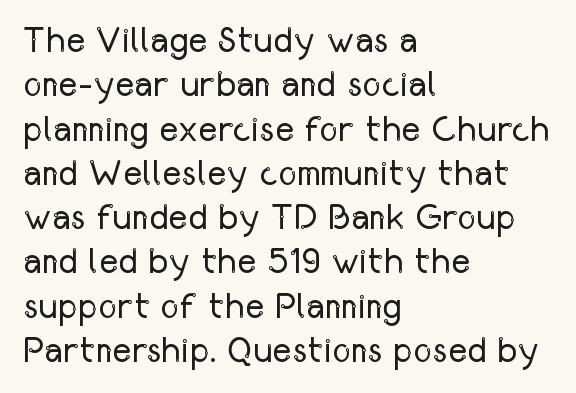
Q: Is the text bold? A: No.
Q: Is the text italic (slanted)? A: No, it is upright.
Q: Is the typeface a serif or a sans-serif typeface? A: Sans-serif.
Q: Is the text underlined? A: No.
Q: How is the paragraph aligned? A: Left-aligned.
Q: Is the spacing between letters normal or unusually wide? A: Normal.
Q: Width (condensed, normal, or wide)? A: Condensed.
Q: Stroke contrast? A: Low.
Q: x-height? A: Medium.
Q: Monospaced? A: No.
